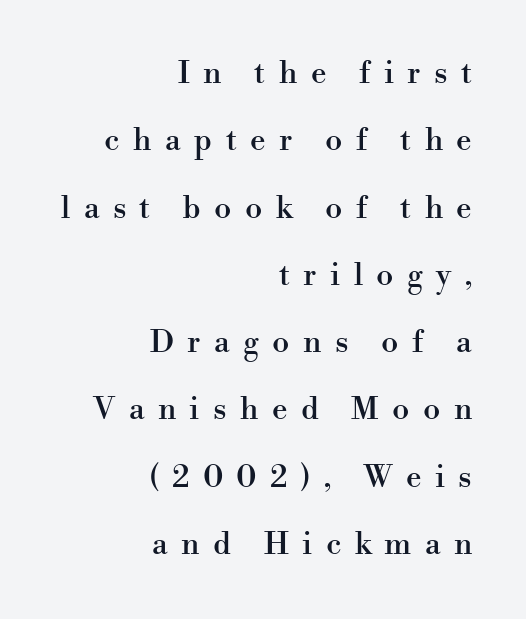
The image shows 31 px serif type, upright; set right-aligned, loose line spacing (2.17x), unusually wide letter spacing (+0.43 em), not underlined; high stroke contrast and a small x-height.
